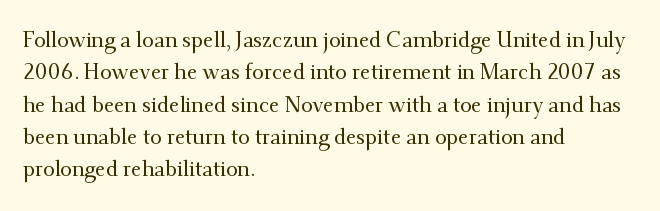
{"italic": "no", "underline": "no", "align": "left", "line_spacing": "normal", "line_spacing_ratio": 1.54, "letter_spacing": "normal", "letter_spacing_em": 0.0, "glyph_px": 21}
